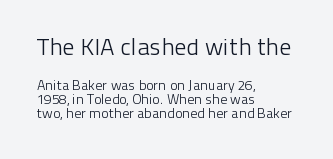
Q: Is the text bold? A: No.
Q: Is the text italic (slanted)? A: No, it is upright.
Q: Is the text underlined? A: No.
Q: How is the paragraph aligned? A: Left-aligned.
Q: Is the spacing between letters normal or unusually wide? A: Normal.
Q: Is the spacing between lines tight, normal or loose? A: Tight.
Q: Which block of text is set in a larger size, the first (top) or the second (bottom)? A: The first (top) one.
